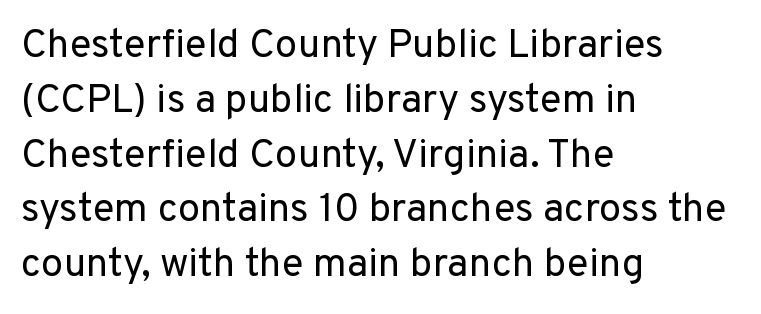
The rag falls on the right side of this text block. The font is comparable to plain body text, perhaps lighter. The zone under the glyphs is completely vacant. The letters advance in unequal steps, a hallmark of proportional type.
